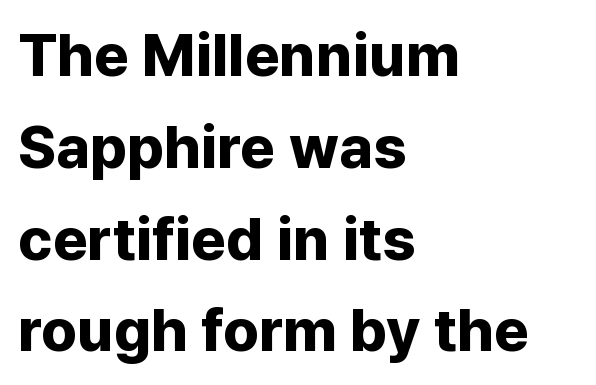
Nobody drew a line under any word here. Heft: maximum for text — a bold. Characters remain perfectly vertical along every line. Rows of type keep a routine distance in the vertical direction. The typeface chosen for these lines omits serifs.
